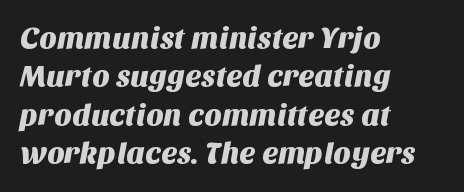
A clean baseline with only descenders dipping below it. In terms of letterspacing, this is plain default setting. Casual observation: everything's shoved over to the left. You could not count columns in this text — the font is proportionally spaced. Evenly set lines give the paragraph a standard silhouette. Look at the bottom of the vertical strokes: they stop flat, with no serifs.
